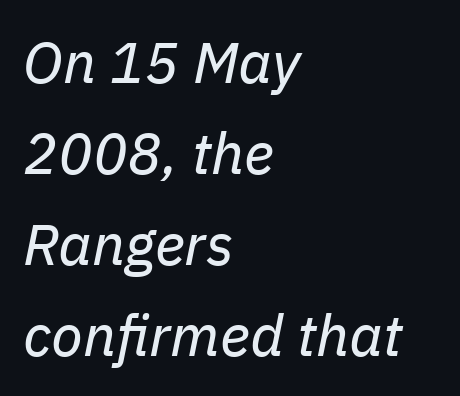
{"italic": "yes", "lean": "right", "slant_degrees": 11, "bold": "no", "weight": "regular", "width": "normal", "stroke_contrast": "low", "x_height": "medium", "monospaced": "no", "underline": "no", "align": "left", "line_spacing": "normal", "line_spacing_ratio": 1.57, "letter_spacing": "normal", "letter_spacing_em": 0.0, "glyph_px": 58}
